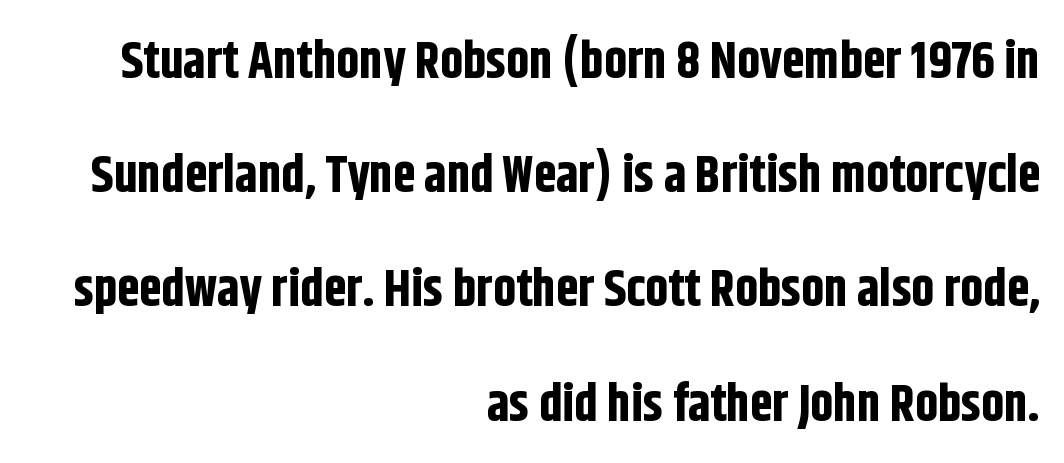
Glance below the letters and you will spot only blank space. Nope, not italic — everything's standing straight. The lines in this sample share a right terminus and differ only in where they begin. What's the leading like? Stretched, with rows far apart.
